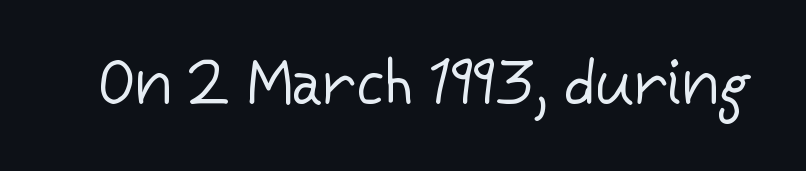
You could not count columns in this text — the font is proportionally spaced. The letters sit at their default tracking, neither squeezed nor spread. Anything drawn beneath the words? Only blank space. Upright lettering throughout. I'd call this a sans setting — the letters go barefoot. Is the stroke heavy? The answer is a plain regular-or-lighter.
